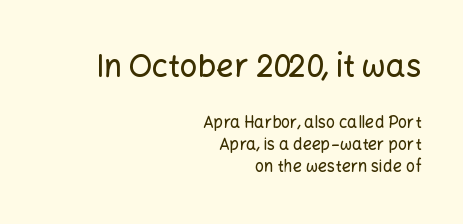
{"serif": "no", "italic": "no", "width": "normal", "stroke_contrast": "low", "x_height": "medium", "monospaced": "no", "underline": "no", "align": "right", "line_spacing": "normal", "line_spacing_ratio": 1.37, "letter_spacing": "normal", "letter_spacing_em": 0.0, "larger_block": "first", "size_ratio": 1.94, "glyph_px": 31}
